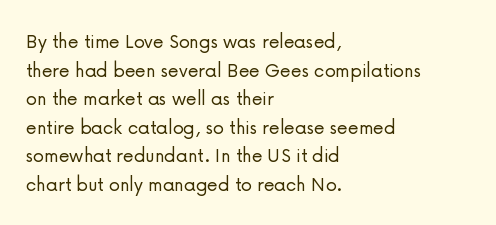
The image shows 22 px text type, upright; set left-aligned, normal line spacing (1.3x), normal letter spacing, not underlined.
